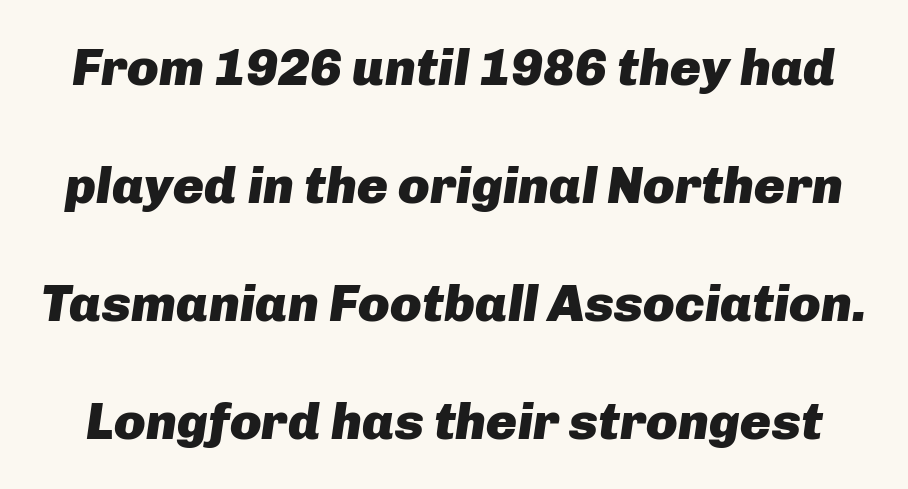
This block would shrink considerably if given ordinary leading; it's expanded now. Style check: oblique. Standard letterfit; no display-style spreading of the glyphs. Set as a true bold cut, around the 700 mark.
